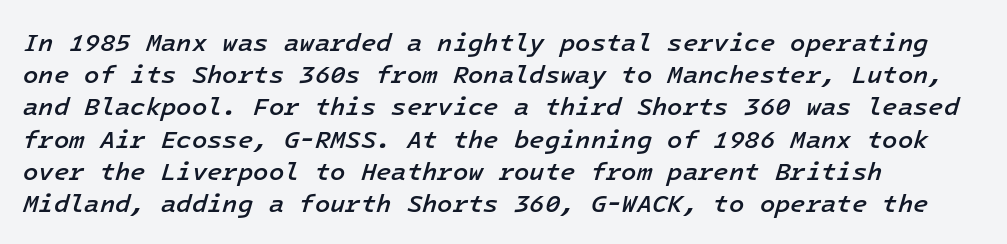
{"italic": "yes", "lean": "right", "slant_degrees": 16, "bold": "semi", "underline": "no", "align": "left", "line_spacing": "normal", "line_spacing_ratio": 1.29, "letter_spacing": "normal", "letter_spacing_em": 0.0, "glyph_px": 25}
